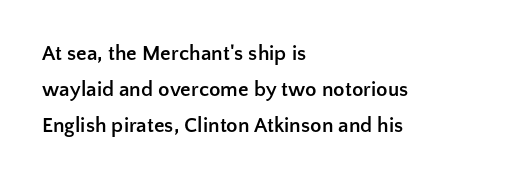
{"italic": "no", "bold": "yes", "underline": "no", "align": "left", "line_spacing_ratio": 1.71, "letter_spacing": "normal", "letter_spacing_em": 0.0, "glyph_px": 21}
